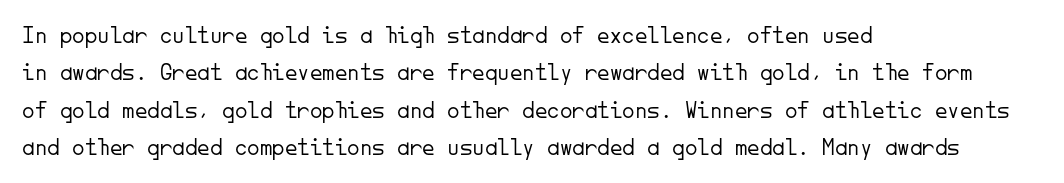
{"italic": "no", "bold": "no", "underline": "no", "align": "left", "line_spacing": "normal", "line_spacing_ratio": 1.5, "letter_spacing": "normal", "letter_spacing_em": 0.0, "glyph_px": 25}
